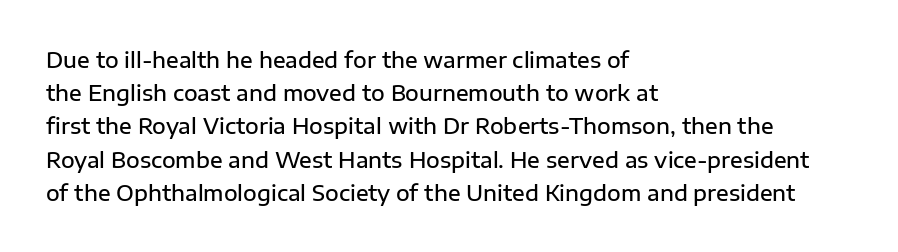
Q: Is the text bold? A: Semi-bold.
Q: Is the text italic (slanted)? A: No, it is upright.
Q: Is the text underlined? A: No.
Q: How is the paragraph aligned? A: Left-aligned.
Q: Is the spacing between letters normal or unusually wide? A: Normal.
Q: Is the spacing between lines tight, normal or loose? A: Normal.
